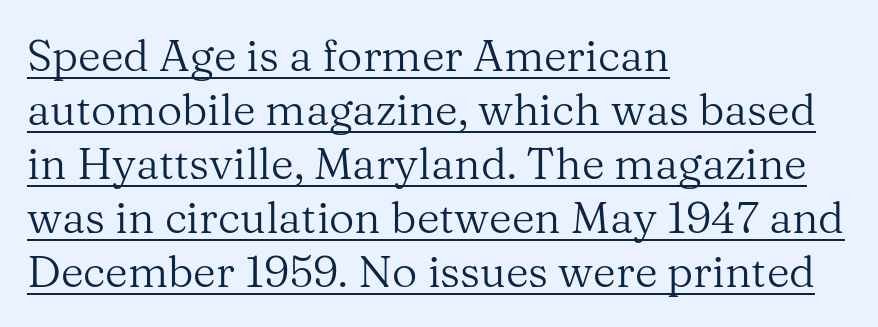
The image shows 44 px regular-weight serif type, upright; set left-aligned, line spacing 1.23x, normal letter spacing, underlined; medium stroke contrast and a medium x-height.
